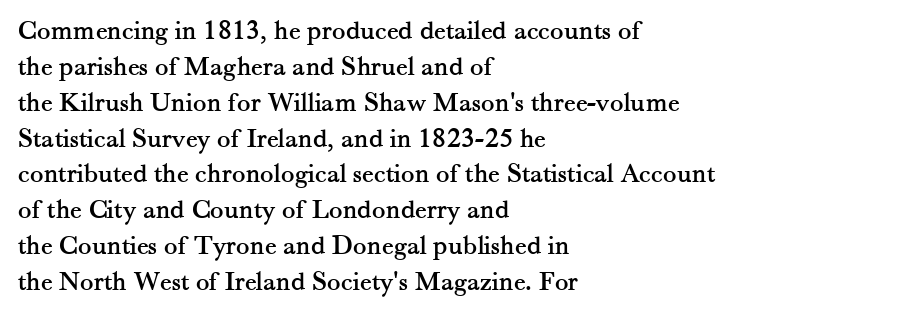
{"serif": "yes", "italic": "no", "width": "normal", "stroke_contrast": "medium", "x_height": "small", "monospaced": "no", "underline": "no", "align": "left", "line_spacing": "normal", "line_spacing_ratio": 1.28, "letter_spacing": "normal", "letter_spacing_em": 0.0, "glyph_px": 28}
